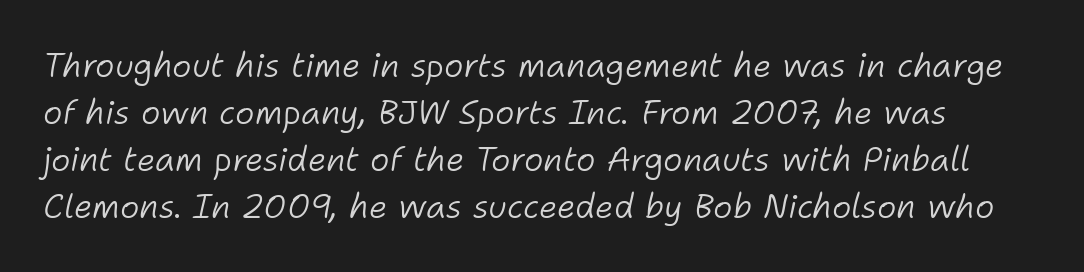
Is the type slanted? Yes — the strokes lean at a clear angle. Bare-footed words on every line. The strokes carry an ordinary text weight at most. Words appear dense and cohesive because spacing is normal.
